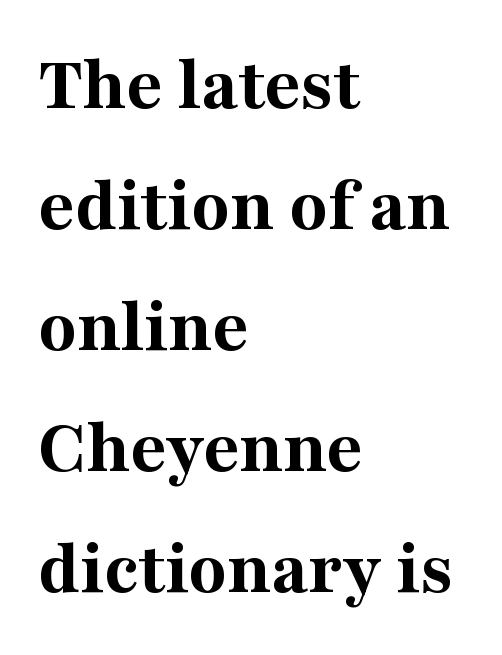
{"serif": "yes", "italic": "no", "bold": "yes", "weight": "bold", "width": "normal", "stroke_contrast": "medium", "x_height": "medium", "monospaced": "no", "underline": "no", "align": "left", "line_spacing": "normal", "line_spacing_ratio": 1.55, "letter_spacing": "normal", "letter_spacing_em": 0.0, "glyph_px": 78}
